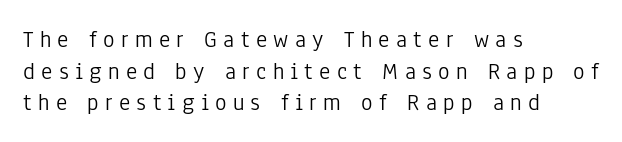
Q: Is the text bold? A: No.
Q: Is the text italic (slanted)? A: No, it is upright.
Q: Is the text underlined? A: No.
Q: How is the paragraph aligned? A: Left-aligned.
Q: Is the spacing between letters normal or unusually wide? A: Unusually wide.
Q: Is the spacing between lines tight, normal or loose? A: Normal.
